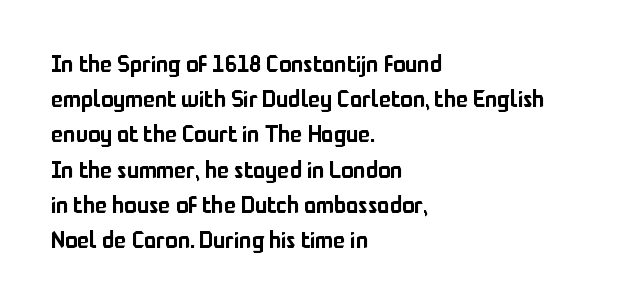
The designer left line spacing at the default. The face used here is rendered with its standard letterfit. The letters stand upright; this is a roman face. The rag falls on the right side of this text block. The words here are not underlined.
